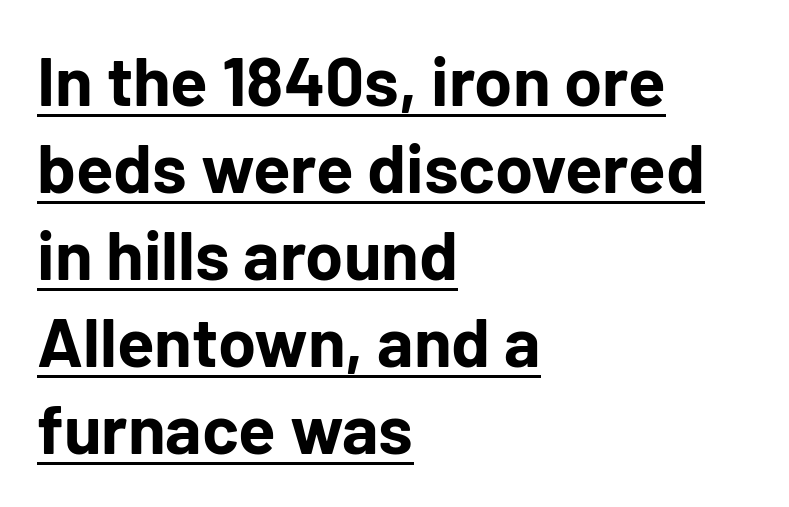
The image shows 69 px bold sans-serif type, upright; set left-aligned, normal line spacing (1.26x), normal letter spacing, underlined; low stroke contrast and a medium x-height.
